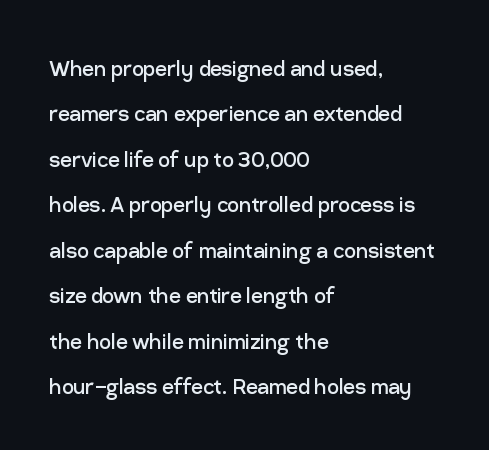
Q: Is the text bold? A: No.
Q: Is the text italic (slanted)? A: No, it is upright.
Q: Is the text underlined? A: No.
Q: How is the paragraph aligned? A: Left-aligned.
Q: Is the spacing between letters normal or unusually wide? A: Normal.
